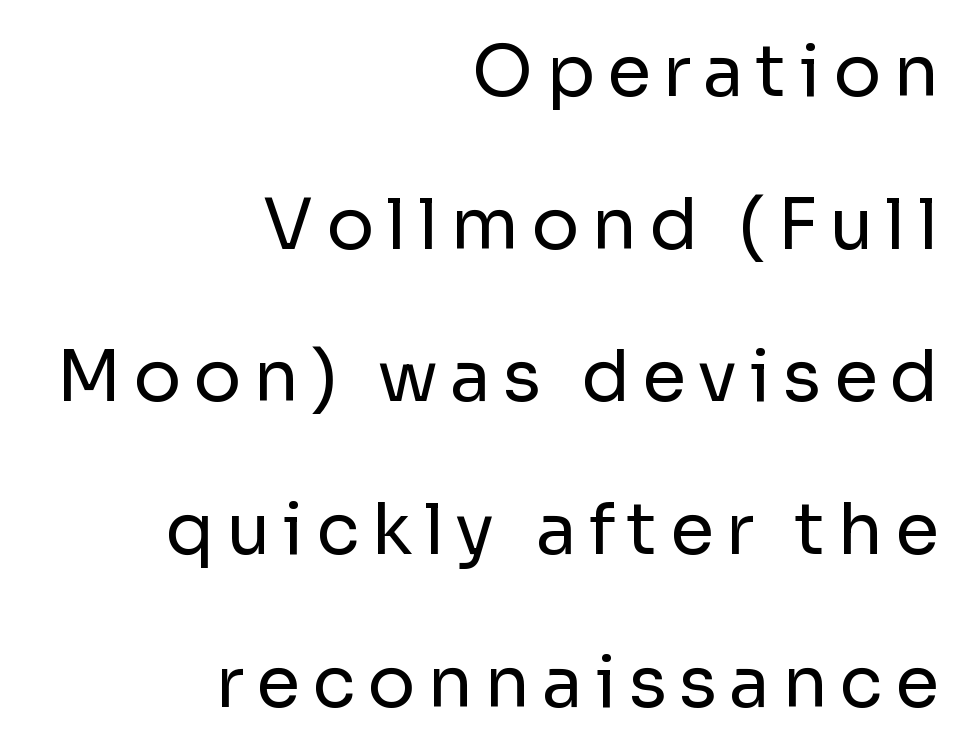
Just letters on the line, the space beneath them empty. You could fit nearly another row in the gap between these rows. The specimen reads as upright at a glance. Serif or sans? Sans — the stroke terminals are bare. Spacing verdict: proportional, widths tailored to each character.
